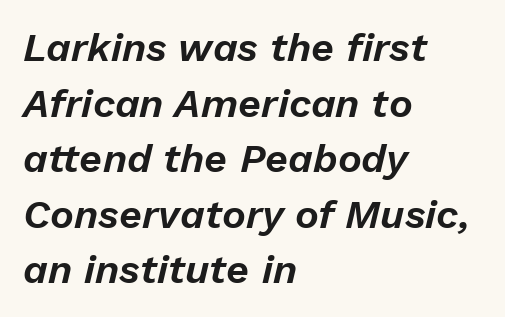
Q: Is the text italic (slanted)? A: Yes, it leans right by about 13 degrees.
Q: Is the text underlined? A: No.
Q: How is the paragraph aligned? A: Left-aligned.
Q: Is the spacing between letters normal or unusually wide? A: Normal.
Q: Is the spacing between lines tight, normal or loose? A: Normal.
Q: Width (condensed, normal, or wide)? A: Normal.
Q: Stroke contrast? A: Low.
Q: x-height? A: Medium.
Q: Monospaced? A: No.
